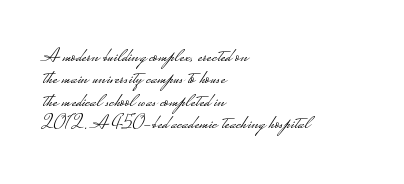
The baseline area is clear. The line texture is even and compact thanks to regular tracking. The typesetting does not lean heavy: it is not bold. Is there much room between lines? No — they nearly touch.
